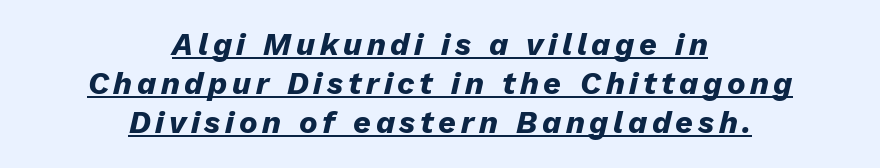
Q: Is the text bold? A: Yes.
Q: Is the text italic (slanted)? A: Yes, it leans right by about 13 degrees.
Q: Is the text underlined? A: Yes.
Q: How is the paragraph aligned? A: Centered.
Q: Is the spacing between lines tight, normal or loose? A: Normal.
Q: Width (condensed, normal, or wide)? A: Normal.
Q: Stroke contrast? A: Low.
Q: x-height? A: Medium.
Q: Monospaced? A: No.
